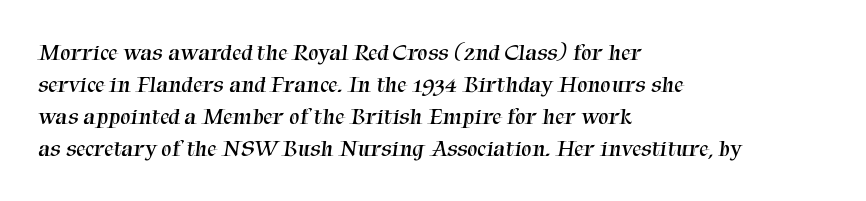
The image shows 23 px text type; set left-aligned, normal line spacing (1.39x), normal letter spacing, not underlined.
